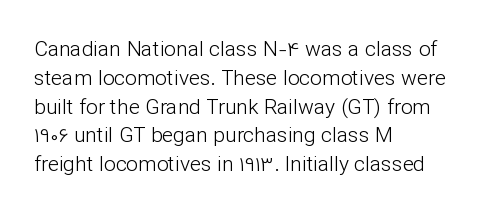
{"italic": "no", "bold": "no", "underline": "no", "align": "left", "line_spacing": "normal", "line_spacing_ratio": 1.37, "letter_spacing": "normal", "letter_spacing_em": 0.0, "glyph_px": 21}
